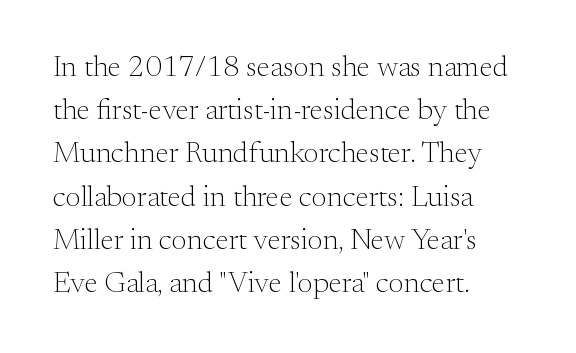
{"serif": "yes", "italic": "no", "bold": "no", "weight": "light", "width": "normal", "stroke_contrast": "medium", "x_height": "small", "monospaced": "no", "underline": "no", "align": "left", "line_spacing": "normal", "line_spacing_ratio": 1.44, "letter_spacing": "normal", "letter_spacing_em": 0.0, "glyph_px": 30}
